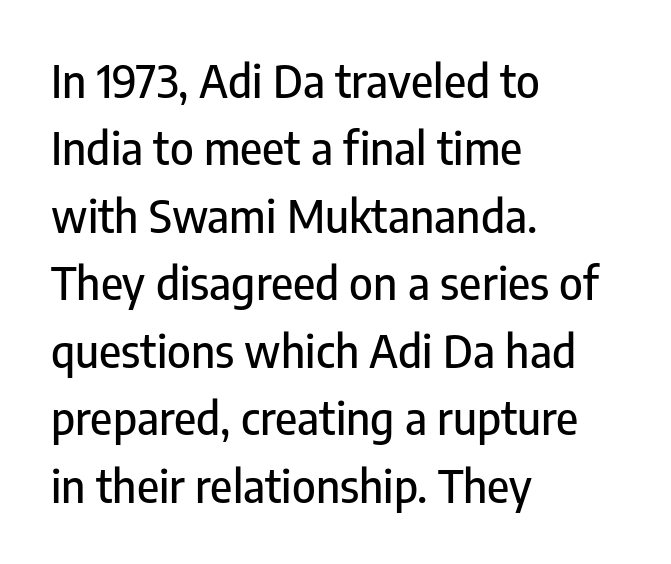
Q: Is the text italic (slanted)? A: No, it is upright.
Q: Is the typeface a serif or a sans-serif typeface? A: Sans-serif.
Q: Is the text underlined? A: No.
Q: How is the paragraph aligned? A: Left-aligned.
Q: Is the spacing between letters normal or unusually wide? A: Normal.
Q: Is the spacing between lines tight, normal or loose? A: Normal.
Q: Width (condensed, normal, or wide)? A: Condensed.
Q: Stroke contrast? A: Low.
Q: x-height? A: Medium.
Q: Monospaced? A: No.
